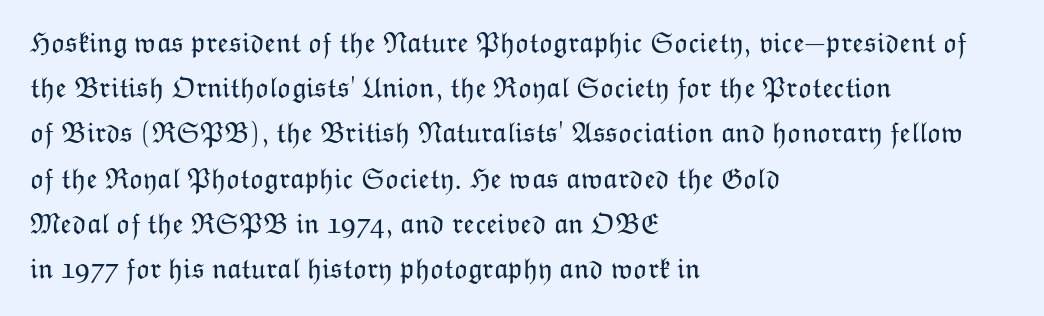
Q: Is the text bold? A: No.
Q: Is the text italic (slanted)? A: No, it is upright.
Q: Is the text underlined? A: No.
Q: How is the paragraph aligned? A: Left-aligned.
Q: Is the spacing between letters normal or unusually wide? A: Normal.
Q: Is the spacing between lines tight, normal or loose? A: Normal.
Q: Width (condensed, normal, or wide)? A: Normal.
Q: Stroke contrast? A: Low.
Q: x-height? A: Medium.
Q: Monospaced? A: No.
